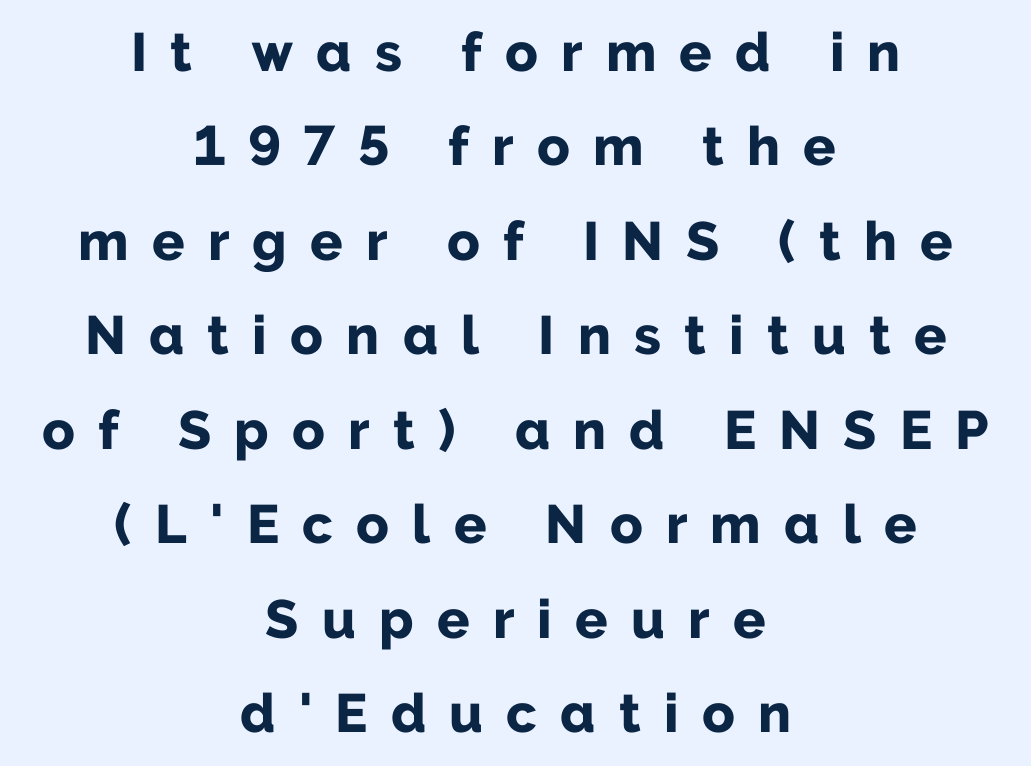
Q: Is the text bold? A: Yes.
Q: Is the text italic (slanted)? A: No, it is upright.
Q: Is the typeface a serif or a sans-serif typeface? A: Sans-serif.
Q: Is the text underlined? A: No.
Q: How is the paragraph aligned? A: Centered.
Q: Is the spacing between letters normal or unusually wide? A: Unusually wide.
Q: Width (condensed, normal, or wide)? A: Normal.
Q: Stroke contrast? A: Low.
Q: x-height? A: Medium.
Q: Monospaced? A: No.
